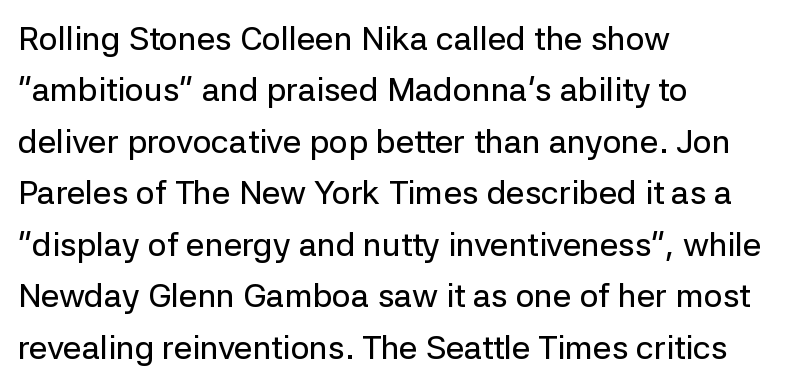
The image shows 33 px sans-serif type, upright; set left-aligned, normal line spacing (1.56x), normal letter spacing, not underlined; low stroke contrast and a medium x-height.
